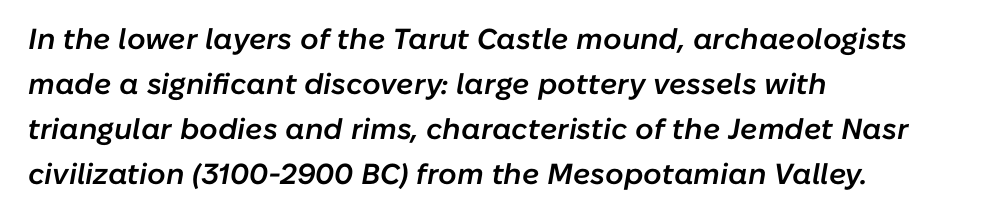
The image shows 29 px semibold type, italic (leaning right); set left-aligned, normal line spacing (1.55x), normal letter spacing, not underlined; low stroke contrast and a medium x-height.
